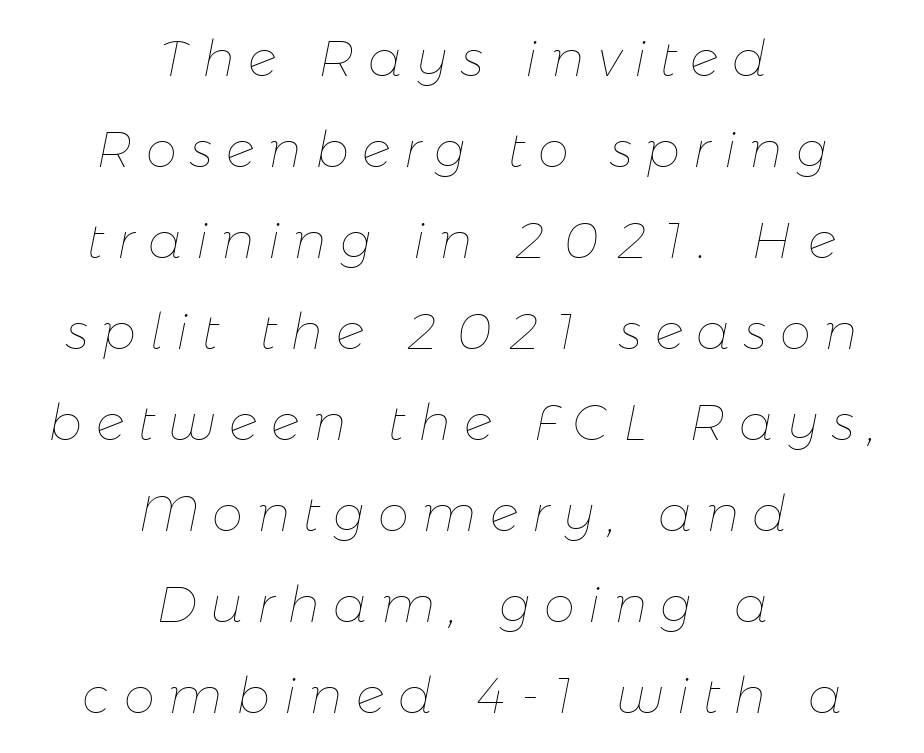
Beneath every word, the page is bare. There is plenty of visible air inserted between adjacent glyphs. A quiet, ordinary-to-light weight characterises the typeface. Proportional: the letters do not fall into vertical columns. Designer's note — italics engaged. The typesetter chose a symmetrical, centered arrangement here.
